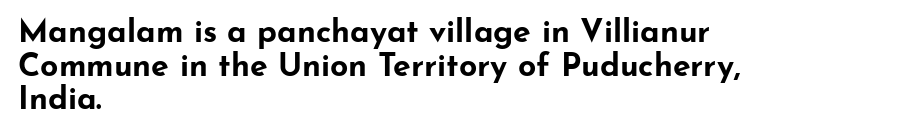
The image shows 32 px bold, wide sans-serif type, upright; set left-aligned, tight line spacing (1.05x), normal letter spacing, not underlined; low stroke contrast and a small x-height.
